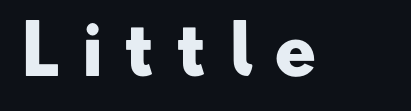
A dark, heavy texture on the line: the type is bold. Descenders hang freely into open space. Varying glyph widths throughout — classic text-font behaviour. Observe the wide spacing: letters keep a clear distance from each other. Look at the bottom of the vertical strokes: they stop flat, with no serifs.
